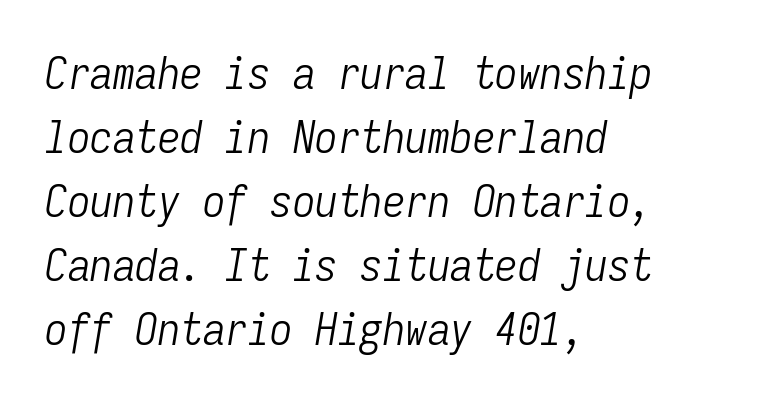
The image shows 45 px light, condensed type, italic (leaning right), monospaced; set left-aligned, normal line spacing (1.42x), normal letter spacing, not underlined; low stroke contrast and a medium x-height.
